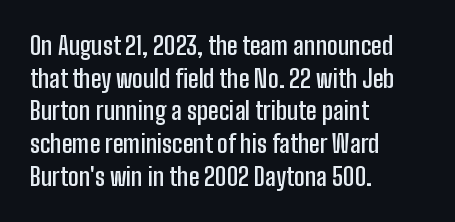
{"italic": "no", "bold": "semi", "underline": "no", "align": "left", "line_spacing": "normal", "line_spacing_ratio": 1.31, "letter_spacing": "normal", "letter_spacing_em": 0.0, "glyph_px": 25}
